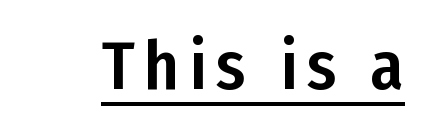
The image shows 68 px condensed sans-serif type, upright; set underlined; low stroke contrast and a medium x-height.
